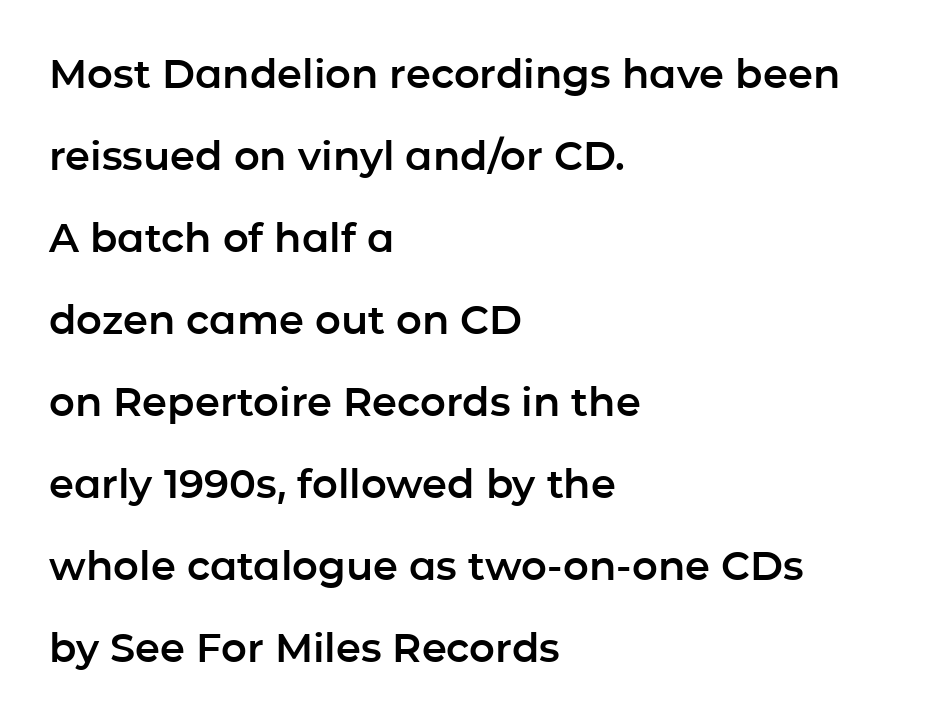
Q: Is the text italic (slanted)? A: No, it is upright.
Q: Is the typeface a serif or a sans-serif typeface? A: Sans-serif.
Q: Is the text underlined? A: No.
Q: How is the paragraph aligned? A: Left-aligned.
Q: Is the spacing between letters normal or unusually wide? A: Normal.
Q: Is the spacing between lines tight, normal or loose? A: Loose.
Q: Width (condensed, normal, or wide)? A: Normal.
Q: Stroke contrast? A: Low.
Q: x-height? A: Medium.
Q: Monospaced? A: No.
